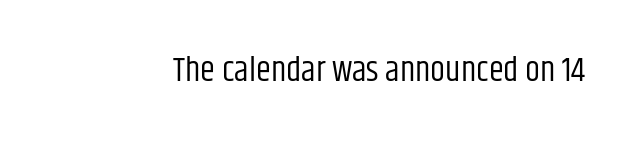
The image shows 34 px regular-weight, condensed sans-serif type, upright; set normal letter spacing, not underlined; low stroke contrast and a large x-height.
